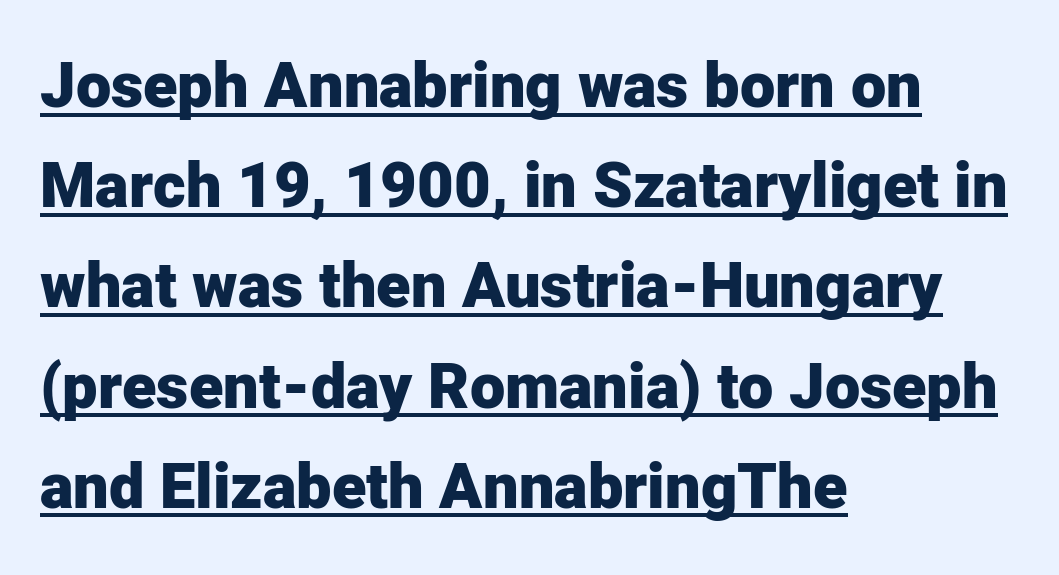
The sample's only ornament is a line tracing under the words. The type family on display is of the sans-serif kind. Strokes here are thick enough to call this a true bold. Students, note that the glyphs here touch the page at normal intervals. You could not count columns in this text — the font is proportionally spaced.
